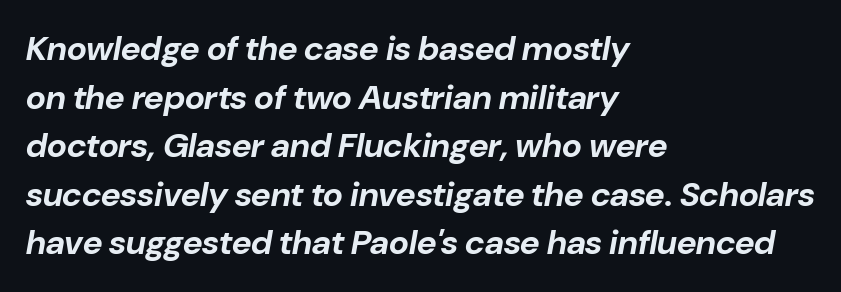
{"italic": "yes", "lean": "right", "slant_degrees": 10, "bold": "yes", "weight": "bold", "width": "normal", "stroke_contrast": "low", "x_height": "medium", "monospaced": "no", "underline": "no", "align": "left", "line_spacing": "normal", "line_spacing_ratio": 1.43, "letter_spacing": "normal", "letter_spacing_em": 0.0, "glyph_px": 34}
